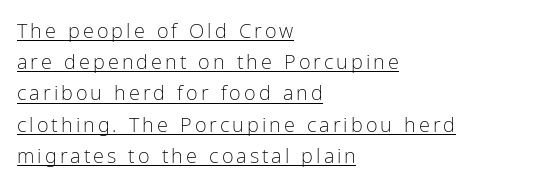
The image shows 20 px text type, upright; set left-aligned, normal line spacing (1.56x), underlined.
